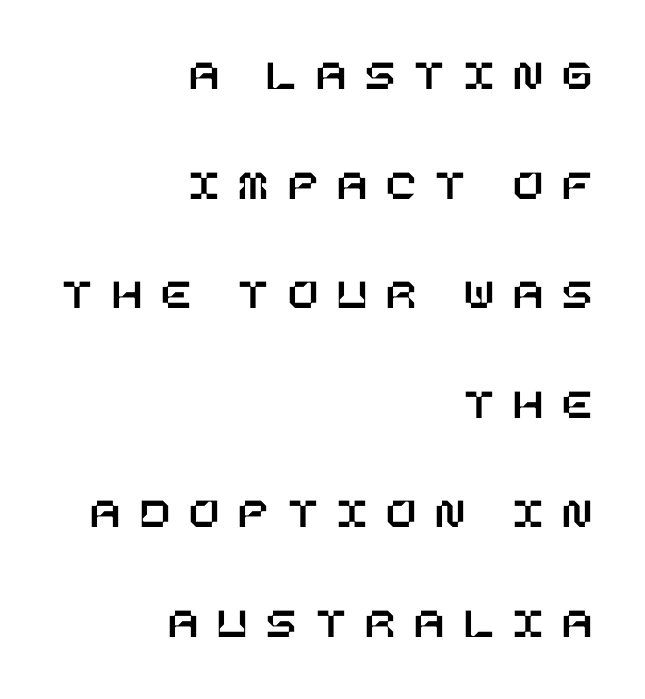
The image shows 44 px text type, upright; set right-aligned, loose line spacing (2.49x), unusually wide letter spacing (+0.44 em), not underlined; low stroke contrast and a large x-height.
